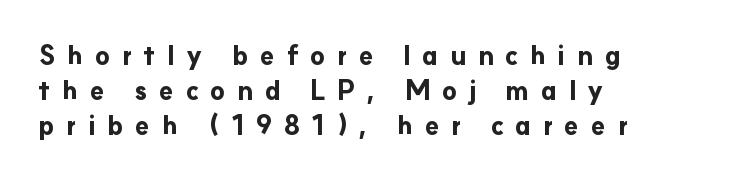
{"italic": "no", "bold": "yes", "underline": "no", "align": "left", "line_spacing": "normal", "line_spacing_ratio": 1.34, "letter_spacing": "wide", "letter_spacing_em": 0.45, "glyph_px": 26}
